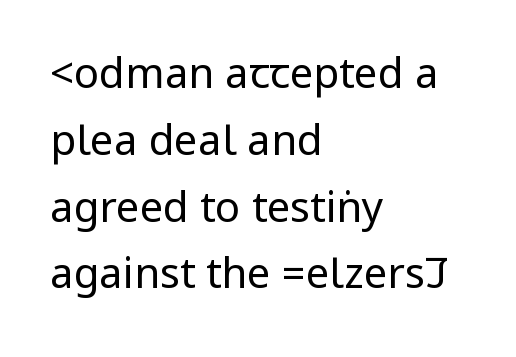
Stems and bowls with no extra thickness — not bold. Anything drawn beneath the words? Only blank space. This sample uses plain, unmodified letter spacing. The text was rendered using a sans face with plain stroke endings. A typesetter would call this leading conventional body-copy spacing.
